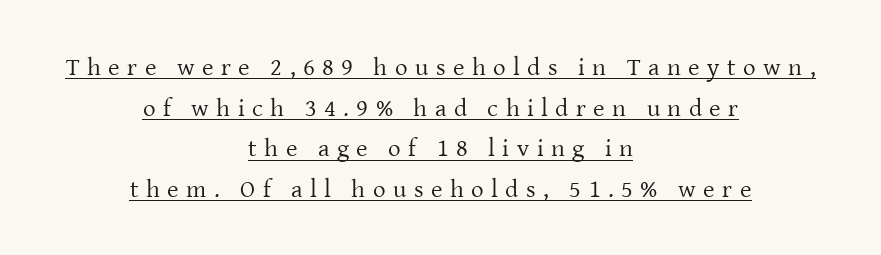
Q: Is the text bold? A: No.
Q: Is the text italic (slanted)? A: No, it is upright.
Q: Is the text underlined? A: Yes.
Q: How is the paragraph aligned? A: Centered.
Q: Is the spacing between letters normal or unusually wide? A: Unusually wide.
Q: Is the spacing between lines tight, normal or loose? A: Normal.
